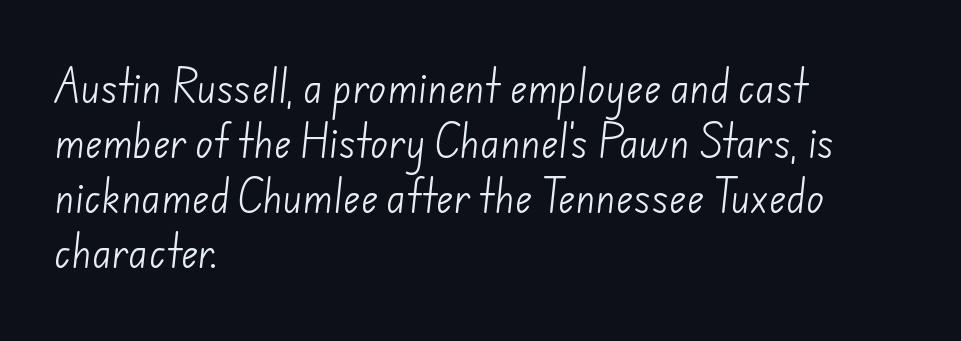
Between one letter and the next there's only the usual sliver of space. Teacher's note: observe the even left margin — that is flush-left alignment. Each stroke keeps to a modest, everyday thickness or less. Line spacing here is normal.
